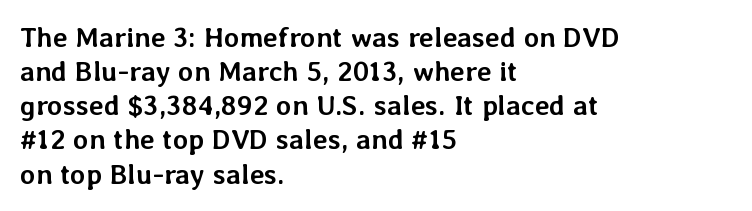
Q: Is the text bold? A: Yes.
Q: Is the text italic (slanted)? A: No, it is upright.
Q: Is the text underlined? A: No.
Q: How is the paragraph aligned? A: Left-aligned.
Q: Is the spacing between letters normal or unusually wide? A: Normal.
Q: Width (condensed, normal, or wide)? A: Normal.
Q: Stroke contrast? A: Low.
Q: x-height? A: Medium.
Q: Monospaced? A: No.
